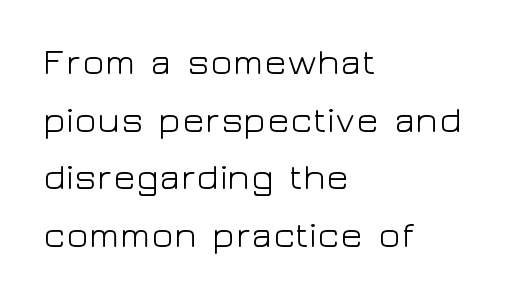
The image shows 37 px light, wide sans-serif type, upright; set left-aligned, normal line spacing (1.56x), normal letter spacing, not underlined; low stroke contrast and a medium x-height.
